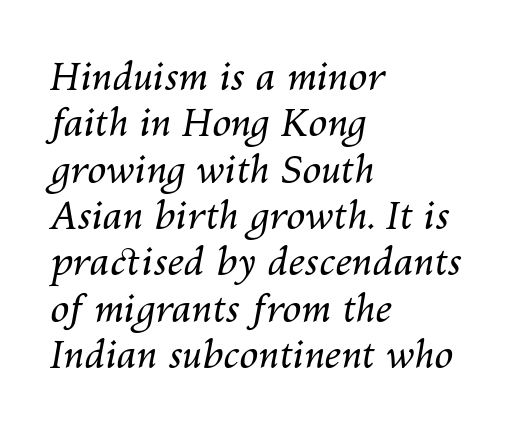
The image shows 38 px regular-weight type, italic (leaning right); set left-aligned, line spacing 1.22x, normal letter spacing, not underlined; medium stroke contrast and a medium x-height.
